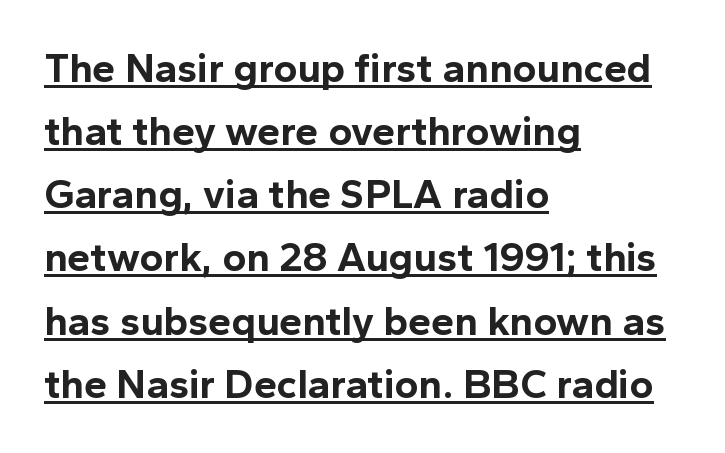
Q: Is the text bold? A: Yes.
Q: Is the text italic (slanted)? A: No, it is upright.
Q: Is the typeface a serif or a sans-serif typeface? A: Sans-serif.
Q: Is the text underlined? A: Yes.
Q: How is the paragraph aligned? A: Left-aligned.
Q: Is the spacing between letters normal or unusually wide? A: Normal.
Q: Is the spacing between lines tight, normal or loose? A: Normal.
Q: Width (condensed, normal, or wide)? A: Normal.
Q: x-height? A: Medium.
Q: Monospaced? A: No.
